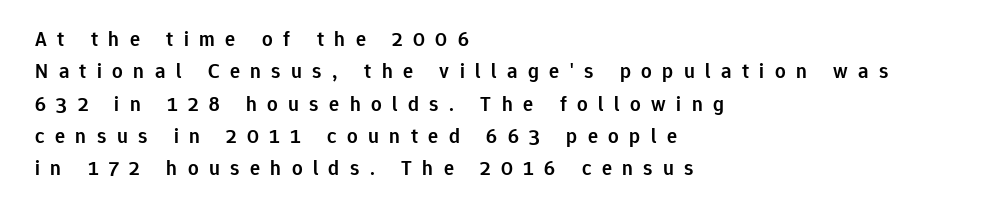
I'd describe the lettering as semibold — firm but not a full bold. The gap between lines stays unmarked. Tracking here is generous; glyphs stand well apart from one another. Each line starts at the same left margin while the right side varies.
